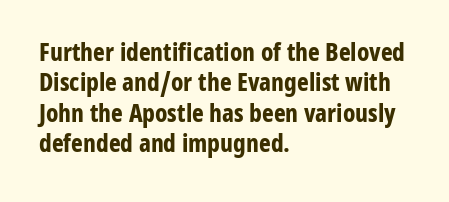
Each line starts at the same left margin while the right side varies. Words appear dense and cohesive because spacing is normal. What weight is shown? A full bold with thick strokes. Nope, not italic — everything's standing straight.
